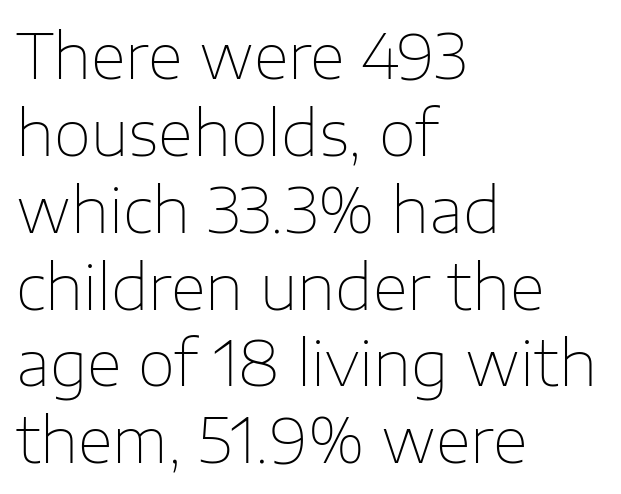
Q: Is the text bold? A: No.
Q: Is the text italic (slanted)? A: No, it is upright.
Q: Is the typeface a serif or a sans-serif typeface? A: Sans-serif.
Q: Is the text underlined? A: No.
Q: How is the paragraph aligned? A: Left-aligned.
Q: Is the spacing between letters normal or unusually wide? A: Normal.
Q: Is the spacing between lines tight, normal or loose? A: Normal.
Q: Width (condensed, normal, or wide)? A: Normal.
Q: Stroke contrast? A: Low.
Q: x-height? A: Medium.
Q: Monospaced? A: No.
